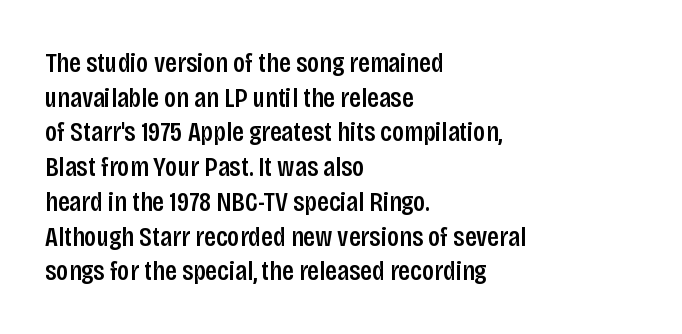
Q: Is the text bold? A: Semi-bold.
Q: Is the text italic (slanted)? A: No, it is upright.
Q: Is the typeface a serif or a sans-serif typeface? A: Sans-serif.
Q: Is the text underlined? A: No.
Q: How is the paragraph aligned? A: Left-aligned.
Q: Is the spacing between letters normal or unusually wide? A: Normal.
Q: Width (condensed, normal, or wide)? A: Condensed.
Q: Stroke contrast? A: Low.
Q: x-height? A: Large.
Q: Monospaced? A: No.
